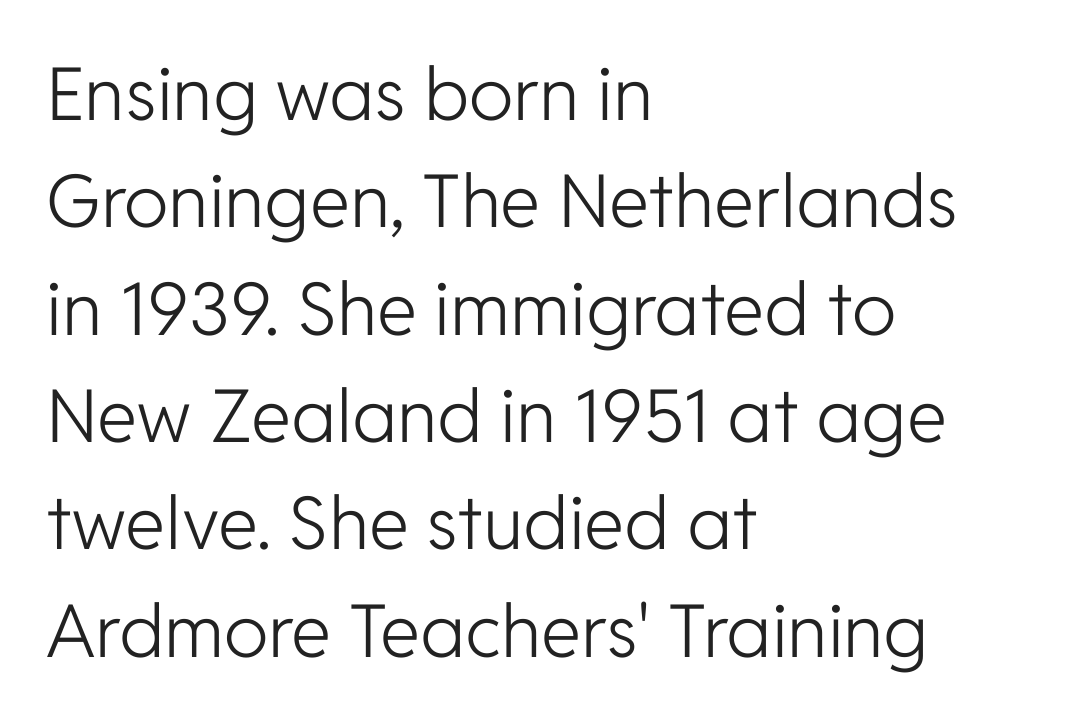
Nope, not italic — everything's standing straight. Do the characters align in a grid? No, the font is proportional. Inter-character spacing is left at the font's built-in metrics. The block of text has a typical density, with ordinary space between rows. The specimen omits any rule beneath the text block's lines.
